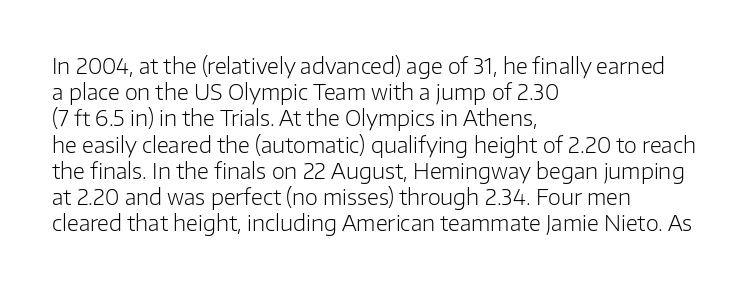
{"italic": "no", "bold": "no", "underline": "no", "align": "left", "line_spacing": "normal", "line_spacing_ratio": 1.25, "letter_spacing": "normal", "letter_spacing_em": 0.0, "glyph_px": 21}
